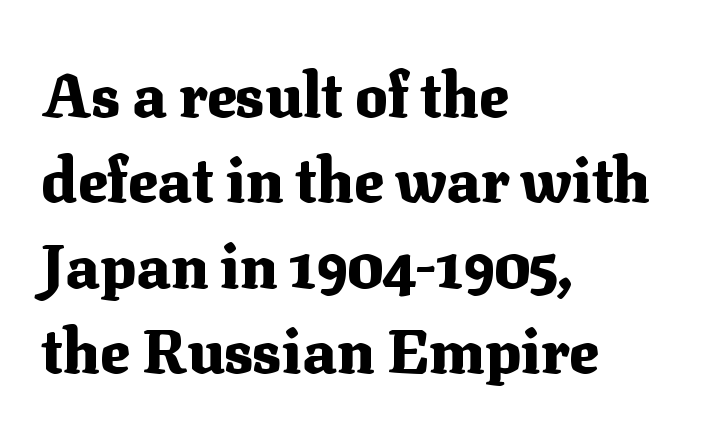
{"serif": "yes", "italic": "no", "bold": "yes", "weight": "heavy", "width": "normal", "stroke_contrast": "medium", "x_height": "medium", "monospaced": "no", "underline": "no", "align": "left", "line_spacing": "normal", "line_spacing_ratio": 1.4, "letter_spacing": "normal", "letter_spacing_em": 0.0, "glyph_px": 61}
